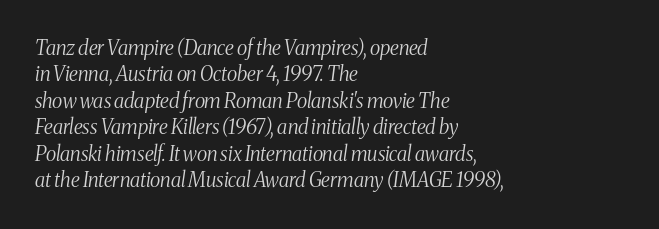
Q: Is the text bold? A: No.
Q: Is the text italic (slanted)? A: Yes, it leans right by about 8 degrees.
Q: Is the text underlined? A: No.
Q: How is the paragraph aligned? A: Left-aligned.
Q: Is the spacing between letters normal or unusually wide? A: Normal.
Q: Is the spacing between lines tight, normal or loose? A: Normal.
